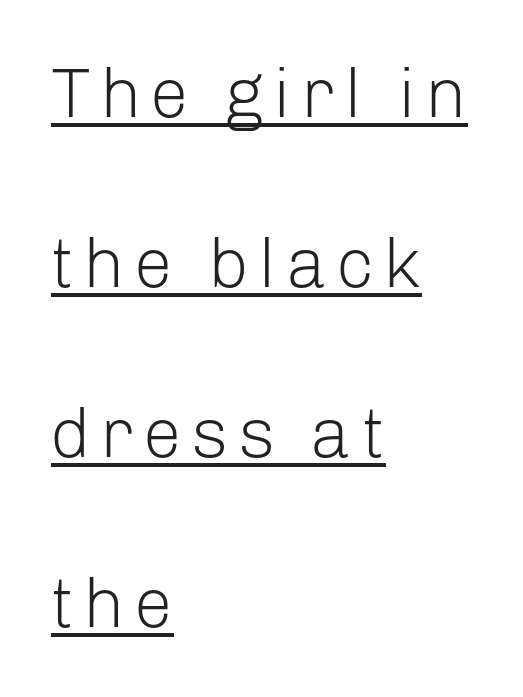
Q: Is the text bold? A: No.
Q: Is the text italic (slanted)? A: No, it is upright.
Q: Is the typeface a serif or a sans-serif typeface? A: Sans-serif.
Q: Is the text underlined? A: Yes.
Q: How is the paragraph aligned? A: Left-aligned.
Q: Is the spacing between lines tight, normal or loose? A: Loose.
Q: Width (condensed, normal, or wide)? A: Normal.
Q: Stroke contrast? A: Low.
Q: x-height? A: Medium.
Q: Monospaced? A: No.
